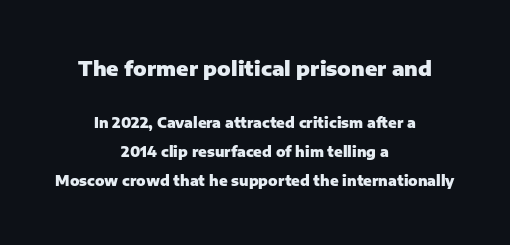
This is the regular roman posture of the typeface. The paragraph has two soft edges and a firm central axis. Bare-footed words on every line. In terms of weight, the rendering is a true, heavy bold.
